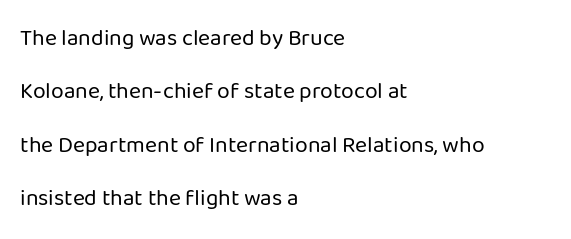
{"italic": "no", "bold": "no", "underline": "no", "align": "left", "line_spacing": "loose", "line_spacing_ratio": 2.32, "letter_spacing": "normal", "letter_spacing_em": 0.0, "glyph_px": 23}
